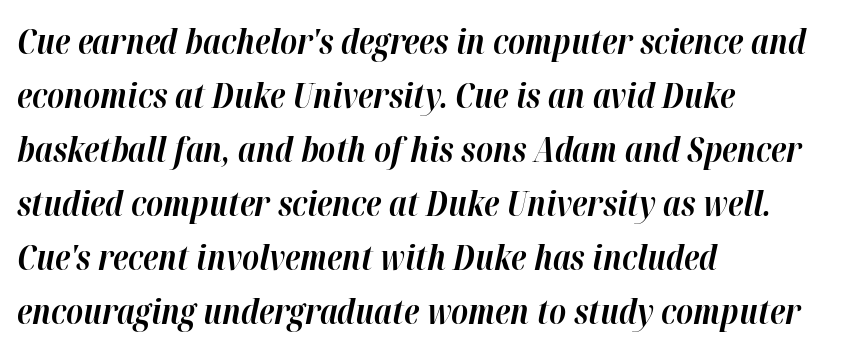
Q: Is the text bold? A: Yes.
Q: Is the text italic (slanted)? A: Yes, it leans right by about 12 degrees.
Q: Is the text underlined? A: No.
Q: How is the paragraph aligned? A: Left-aligned.
Q: Is the spacing between letters normal or unusually wide? A: Normal.
Q: Is the spacing between lines tight, normal or loose? A: Normal.
Q: Width (condensed, normal, or wide)? A: Normal.
Q: Stroke contrast? A: High.
Q: x-height? A: Medium.
Q: Monospaced? A: No.
